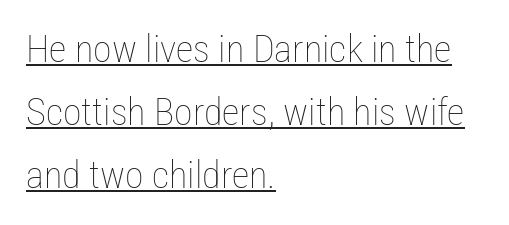
The words here are underlined. The characters are drawn with everyday or finer stroke widths. Where is the straight margin? On the left. A typesetter would mark this as roman, not italic. The block of text has a typical density, with ordinary space between rows. Is this a fixed-width face? No — the glyphs have proportional, varying widths.
